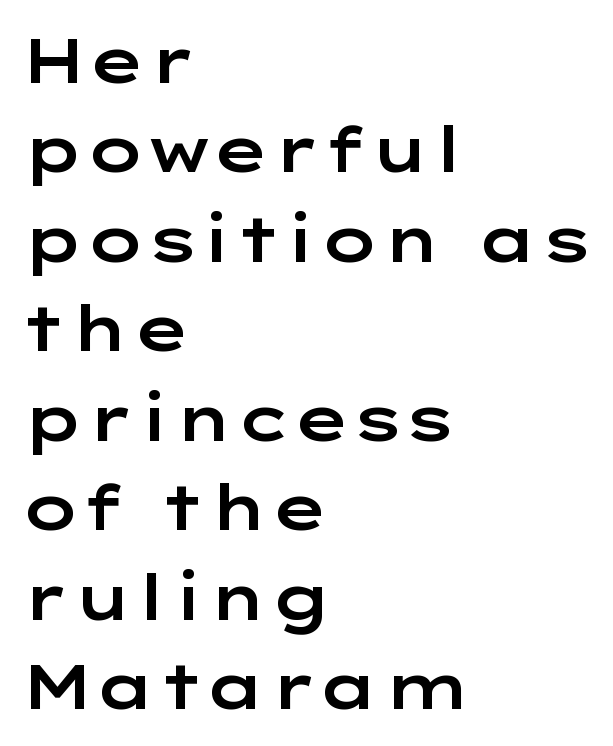
{"serif": "no", "italic": "no", "width": "wide", "stroke_contrast": "low", "x_height": "medium", "monospaced": "no", "underline": "no", "align": "left", "line_spacing": "normal", "line_spacing_ratio": 1.42, "letter_spacing": "normal", "letter_spacing_em": 0.0, "glyph_px": 63}
